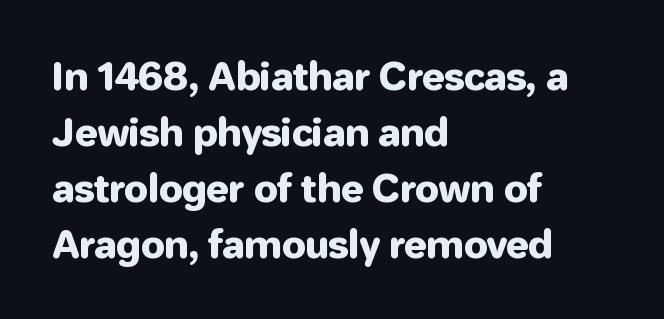
Q: Is the text italic (slanted)? A: No, it is upright.
Q: Is the typeface a serif or a sans-serif typeface? A: Sans-serif.
Q: Is the text underlined? A: No.
Q: How is the paragraph aligned? A: Left-aligned.
Q: Is the spacing between letters normal or unusually wide? A: Normal.
Q: Is the spacing between lines tight, normal or loose? A: Normal.
Q: Width (condensed, normal, or wide)? A: Normal.
Q: Stroke contrast? A: Low.
Q: x-height? A: Medium.
Q: Monospaced? A: No.
